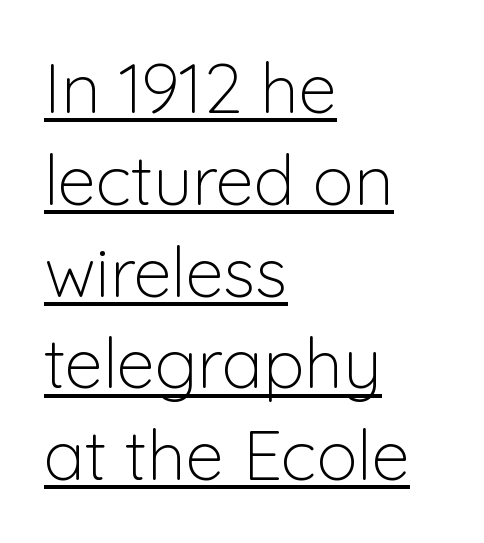
Q: Is the text bold? A: No.
Q: Is the text italic (slanted)? A: No, it is upright.
Q: Is the typeface a serif or a sans-serif typeface? A: Sans-serif.
Q: Is the text underlined? A: Yes.
Q: How is the paragraph aligned? A: Left-aligned.
Q: Is the spacing between letters normal or unusually wide? A: Normal.
Q: Is the spacing between lines tight, normal or loose? A: Normal.
Q: Width (condensed, normal, or wide)? A: Normal.
Q: Stroke contrast? A: Low.
Q: x-height? A: Medium.
Q: Monospaced? A: No.
